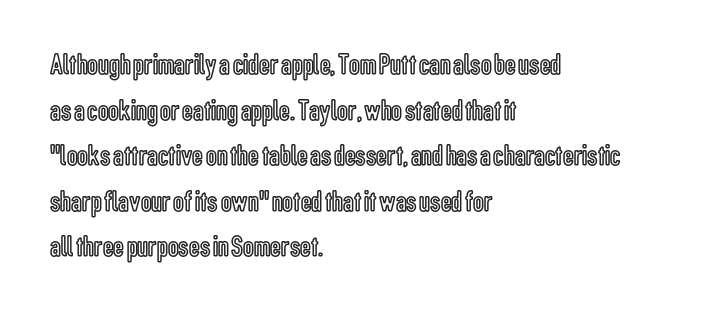
The gap between lines stays unmarked. The rendering uses natural spacing where letterforms have individual widths. Regular leading. In terms of letterspacing, this is plain default setting. Ascenders rise straight up at ninety degrees.
